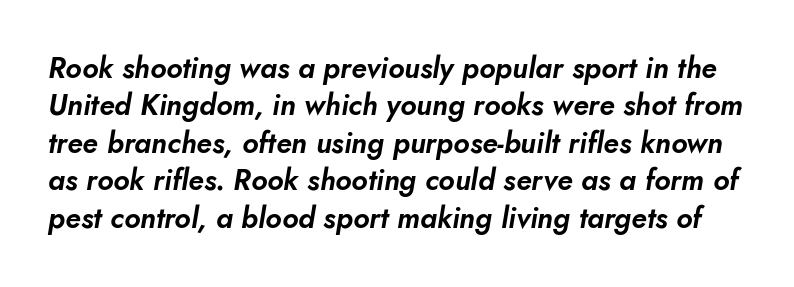
This sample has the flowing, uneven cadence of proportional lettering. Underline: absent. The block of text has a typical density, with ordinary space between rows. Emphasis-style slanted type is in use.
